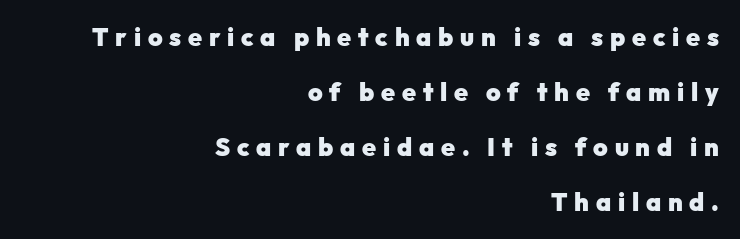
The image shows 25 px bold type, upright; set right-aligned, loose line spacing (2.2x), unusually wide letter spacing (+0.27 em), not underlined.
